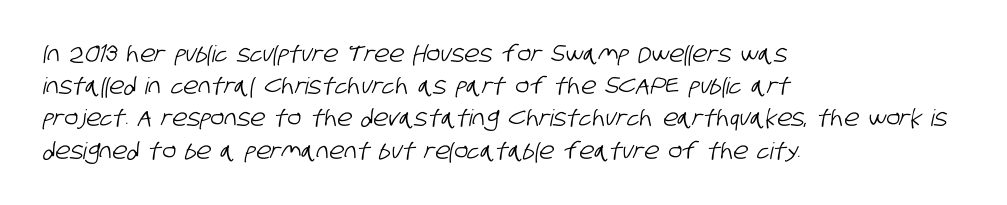
{"underline": "no", "align": "left", "line_spacing": "normal", "line_spacing_ratio": 1.4, "letter_spacing": "normal", "letter_spacing_em": 0.0, "glyph_px": 23}
